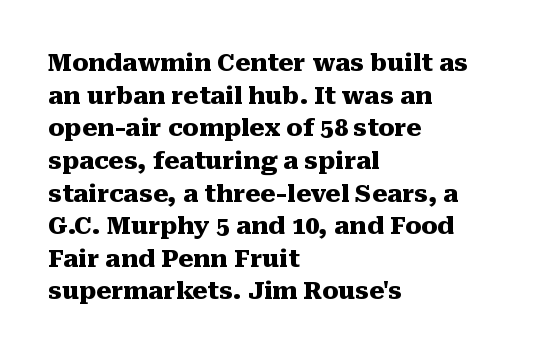
The rendering uses a moderate line-height, typical for paragraphs. The typography opts for an upright posture over an oblique one. Each word holds together tightly as a unit, with standard inter-letter gaps. Left-aligned paragraph, ragged on the right. The sample has been set heavy, in full bold. The string is rendered with underlining switched off.
